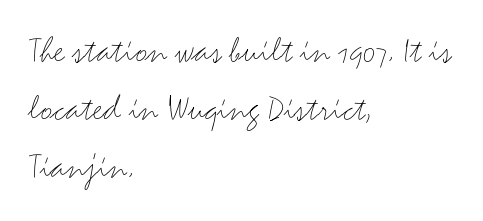
The image shows 38 px light, wide sans-serif type; set left-aligned, normal line spacing (1.52x), normal letter spacing, not underlined; medium stroke contrast and a small x-height.
